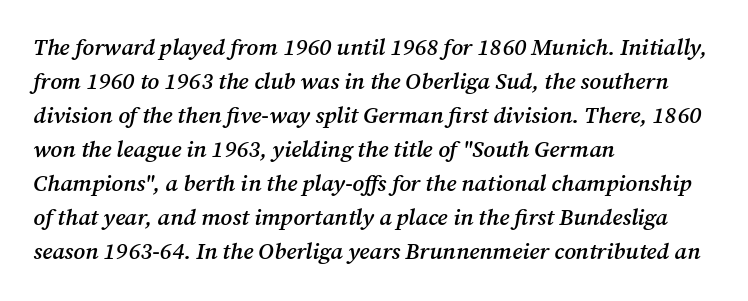
{"italic": "yes", "lean": "right", "slant_degrees": 12, "bold": "semi", "underline": "no", "align": "left", "line_spacing": "normal", "line_spacing_ratio": 1.48, "letter_spacing": "normal", "letter_spacing_em": 0.0, "glyph_px": 23}
